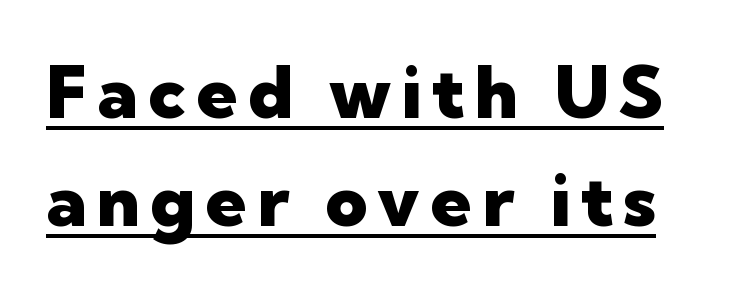
Q: Is the text bold? A: Yes.
Q: Is the text italic (slanted)? A: No, it is upright.
Q: Is the typeface a serif or a sans-serif typeface? A: Sans-serif.
Q: Is the text underlined? A: Yes.
Q: Is the spacing between lines tight, normal or loose? A: Normal.
Q: Width (condensed, normal, or wide)? A: Normal.
Q: Stroke contrast? A: Low.
Q: x-height? A: Medium.
Q: Monospaced? A: No.
